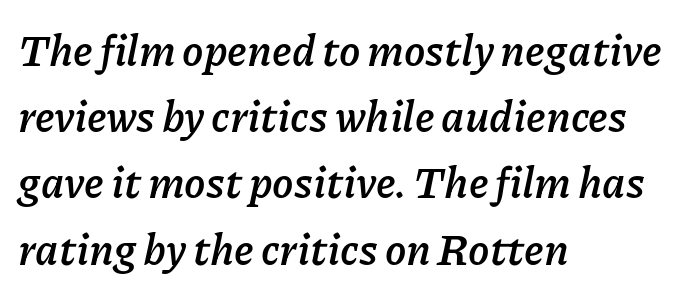
Spacing verdict: proportional, widths tailored to each character. The type is set solid horizontally, with unmodified tracking. Quick note: italic. Line beginnings align vertically; line endings do not. These lines carry a lot of weight — the face is fully bold. Each new line begins a customary step beneath the previous one.
